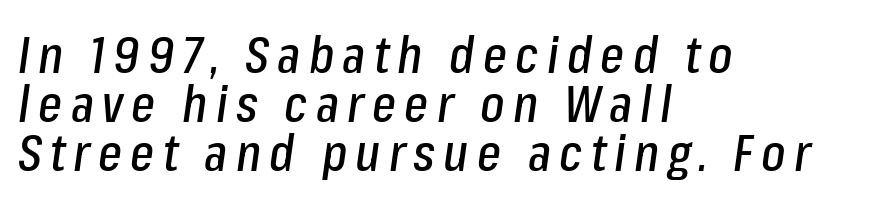
Q: Is the text italic (slanted)? A: Yes, it leans right by about 8 degrees.
Q: Is the text underlined? A: No.
Q: How is the paragraph aligned? A: Left-aligned.
Q: Is the spacing between lines tight, normal or loose? A: Tight.
Q: Width (condensed, normal, or wide)? A: Condensed.
Q: Stroke contrast? A: Low.
Q: x-height? A: Medium.
Q: Monospaced? A: No.
